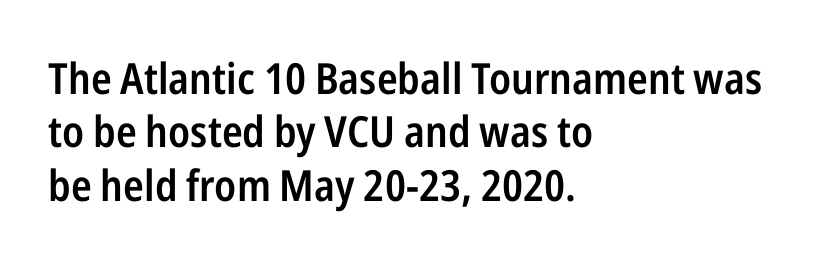
When letters stand straight like this, we call the style roman or upright. This rendering leaves character spacing at its baseline value. Slightly chunky letters — semibold, I'd say, not full bold. Serifs: no, the terminals of the letterforms are clean.
